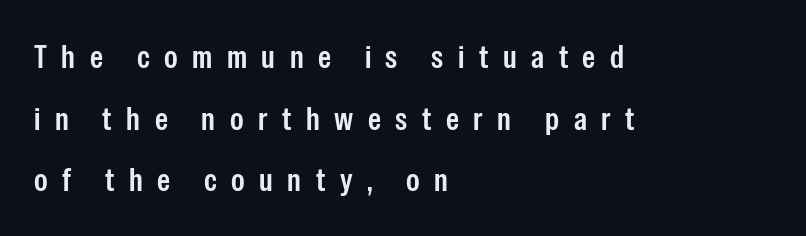
The image shows 33 px condensed sans-serif type, upright; set left-aligned, line spacing 1.87x, unusually wide letter spacing (+0.44 em), not underlined; low stroke contrast and a medium x-height.
